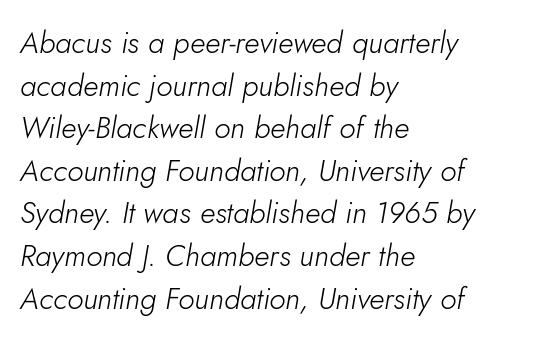
{"italic": "yes", "lean": "right", "slant_degrees": 5, "bold": "no", "weight": "light", "width": "normal", "stroke_contrast": "low", "x_height": "small", "monospaced": "no", "underline": "no", "align": "left", "line_spacing": "normal", "line_spacing_ratio": 1.42, "letter_spacing": "normal", "letter_spacing_em": 0.0, "glyph_px": 30}
